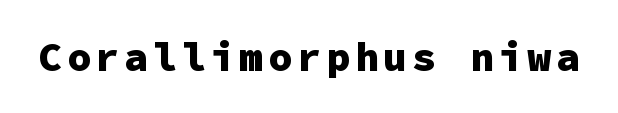
Descenders are the only things crossing below the line. Spacing verdict: monospaced, one width for all characters. Summary of weight: heavy, a full bold. This is sans-serif lettering, the kind often seen on screens and signage. Tall strokes in this sample are plumb rather than angled.
